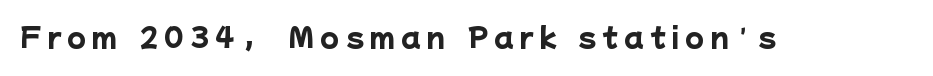
{"bold": "yes", "underline": "no", "letter_spacing": "wide", "letter_spacing_em": 0.23, "glyph_px": 27}
